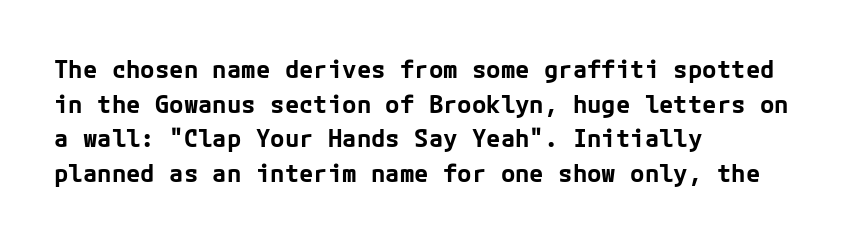
The image shows 24 px bold type, upright; set left-aligned, normal line spacing (1.44x), normal letter spacing, not underlined.
